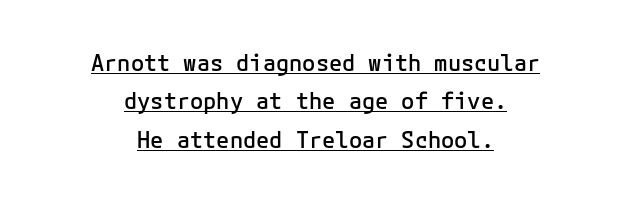
The image shows 22 px text type, upright; set centered, line spacing 1.74x, normal letter spacing, underlined.
